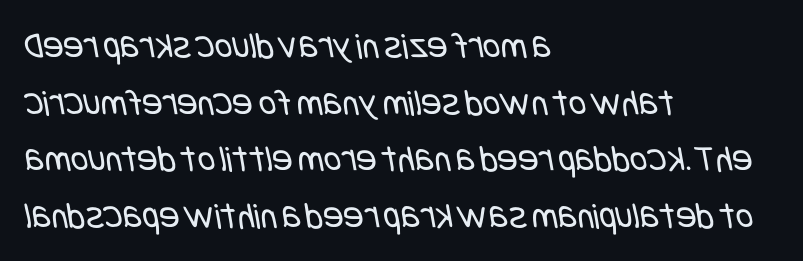
Compared with typical body copy, the letter spacing here is the same. These lines sit exactly where default settings would place them. Teacher's note: observe the even left margin — that is flush-left alignment. The rendering shows plain stroke endings on the letterforms — a sans-serif design. Think standard paragraph weight, or any step lighter than that.
